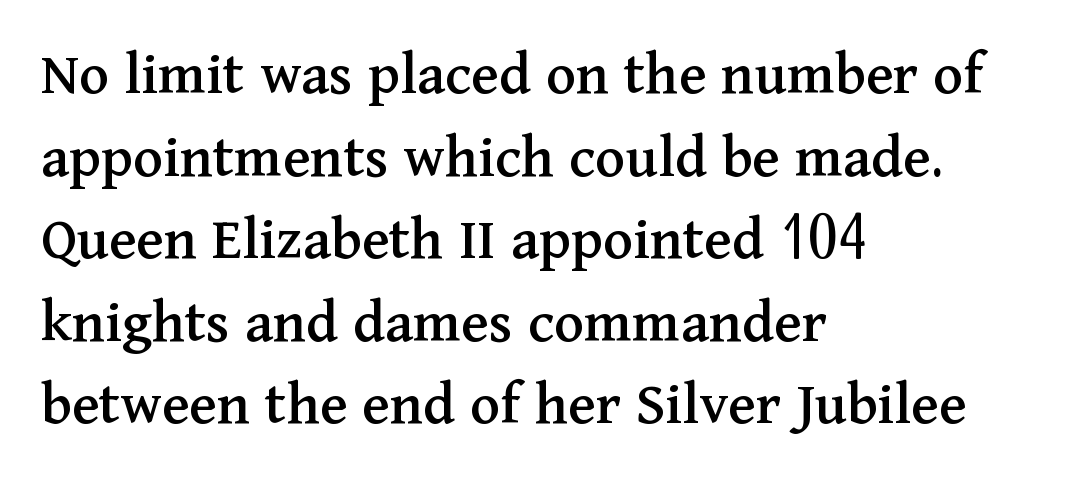
Q: Is the text italic (slanted)? A: No, it is upright.
Q: Is the typeface a serif or a sans-serif typeface? A: Serif.
Q: Is the text underlined? A: No.
Q: How is the paragraph aligned? A: Left-aligned.
Q: Is the spacing between letters normal or unusually wide? A: Normal.
Q: Is the spacing between lines tight, normal or loose? A: Normal.
Q: Width (condensed, normal, or wide)? A: Normal.
Q: Stroke contrast? A: Medium.
Q: x-height? A: Medium.
Q: Monospaced? A: No.
